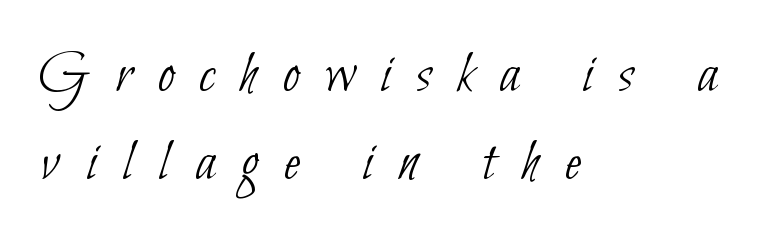
Q: Is the text bold? A: No.
Q: Is the typeface a serif or a sans-serif typeface? A: Sans-serif.
Q: Is the text underlined? A: No.
Q: How is the paragraph aligned? A: Left-aligned.
Q: Is the spacing between letters normal or unusually wide? A: Unusually wide.
Q: Is the spacing between lines tight, normal or loose? A: Normal.
Q: Width (condensed, normal, or wide)? A: Condensed.
Q: Stroke contrast? A: Low.
Q: x-height? A: Small.
Q: Monospaced? A: No.
